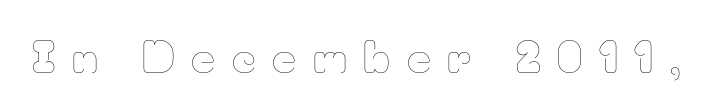
Q: Is the text bold? A: No.
Q: Is the text italic (slanted)? A: No, it is upright.
Q: Is the text underlined? A: No.
Q: Is the spacing between letters normal or unusually wide? A: Unusually wide.
Q: Width (condensed, normal, or wide)? A: Normal.
Q: Stroke contrast? A: Low.
Q: x-height? A: Small.
Q: Monospaced? A: No.
